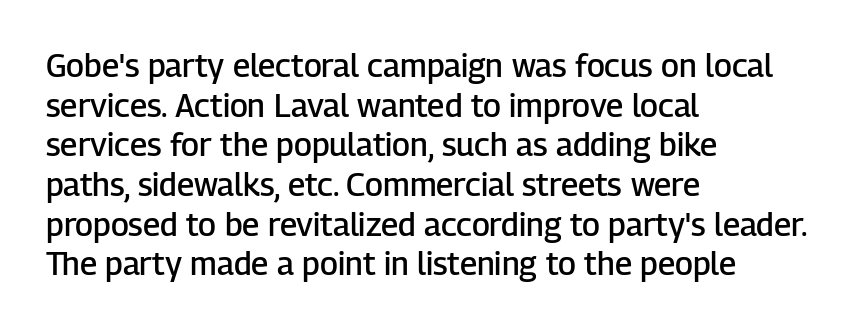
{"serif": "no", "italic": "no", "bold": "semi", "weight": "semibold", "width": "normal", "stroke_contrast": "low", "x_height": "medium", "monospaced": "no", "underline": "no", "align": "left", "line_spacing_ratio": 1.24, "letter_spacing": "normal", "letter_spacing_em": 0.0, "glyph_px": 32}
